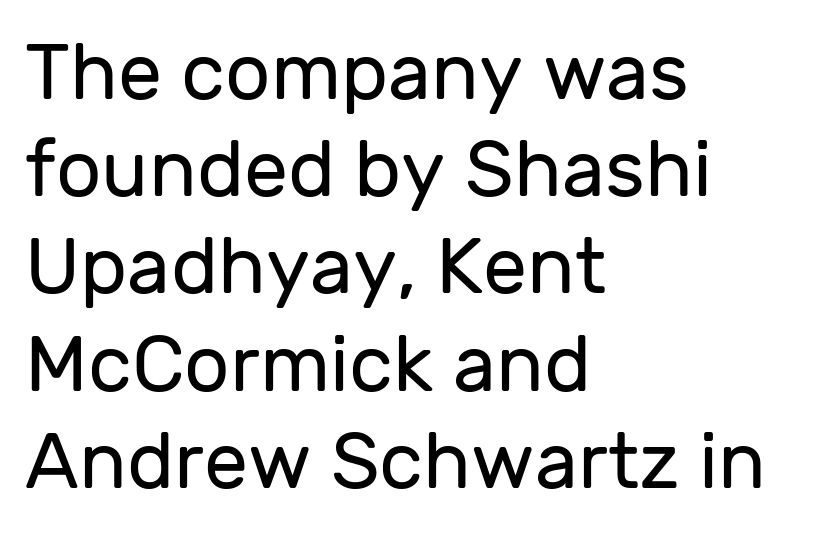
Q: Is the text bold? A: No.
Q: Is the text italic (slanted)? A: No, it is upright.
Q: Is the typeface a serif or a sans-serif typeface? A: Sans-serif.
Q: Is the text underlined? A: No.
Q: How is the paragraph aligned? A: Left-aligned.
Q: Is the spacing between letters normal or unusually wide? A: Normal.
Q: Width (condensed, normal, or wide)? A: Normal.
Q: Stroke contrast? A: Low.
Q: x-height? A: Medium.
Q: Monospaced? A: No.
